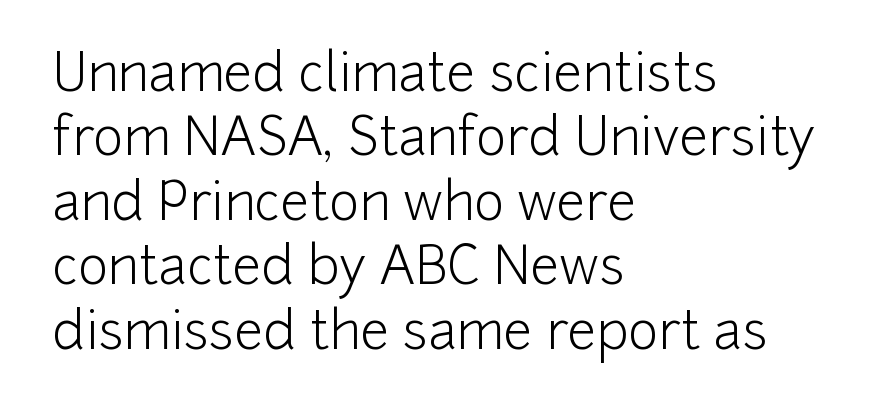
The image shows 52 px light sans-serif type, upright; set left-aligned, line spacing 1.24x, normal letter spacing, not underlined; low stroke contrast and a medium x-height.
